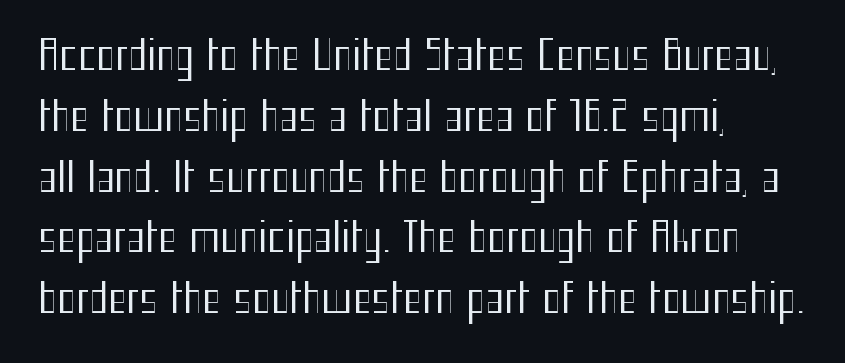
{"serif": "no", "italic": "no", "bold": "no", "weight": "regular", "width": "condensed", "stroke_contrast": "medium", "x_height": "medium", "monospaced": "no", "underline": "no", "align": "left", "line_spacing": "normal", "line_spacing_ratio": 1.52, "letter_spacing": "normal", "letter_spacing_em": 0.0, "glyph_px": 40}
